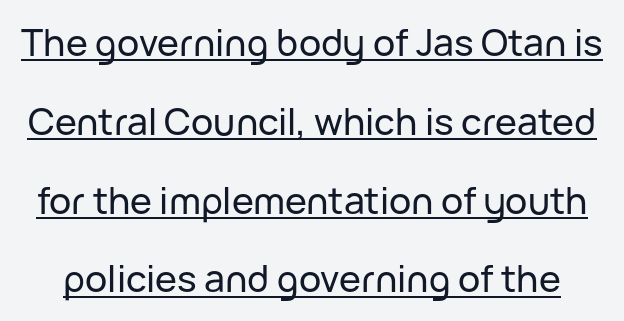
{"serif": "no", "italic": "no", "width": "normal", "stroke_contrast": "low", "x_height": "medium", "monospaced": "no", "underline": "yes", "line_spacing": "loose", "line_spacing_ratio": 2.13, "letter_spacing": "normal", "letter_spacing_em": 0.0, "glyph_px": 37}
